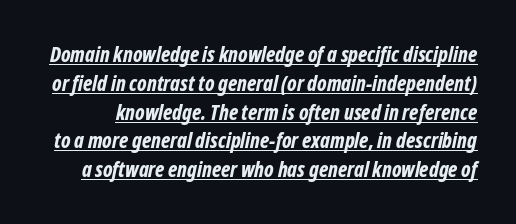
Q: Is the text bold? A: Yes.
Q: Is the text italic (slanted)? A: Yes, it leans right by about 12 degrees.
Q: Is the text underlined? A: Yes.
Q: Is the spacing between letters normal or unusually wide? A: Normal.
Q: Is the spacing between lines tight, normal or loose? A: Normal.
